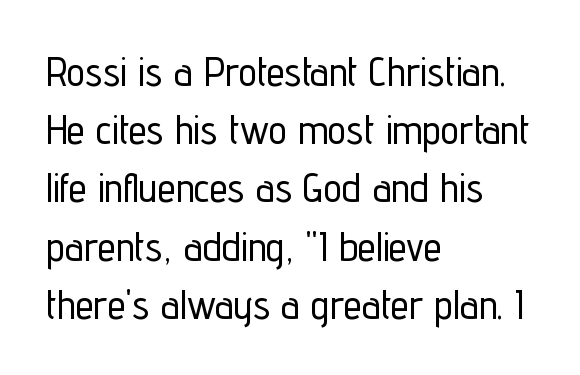
Q: Is the text italic (slanted)? A: No, it is upright.
Q: Is the typeface a serif or a sans-serif typeface? A: Sans-serif.
Q: Is the text underlined? A: No.
Q: How is the paragraph aligned? A: Left-aligned.
Q: Is the spacing between letters normal or unusually wide? A: Normal.
Q: Is the spacing between lines tight, normal or loose? A: Normal.
Q: Width (condensed, normal, or wide)? A: Condensed.
Q: Stroke contrast? A: Low.
Q: x-height? A: Medium.
Q: Monospaced? A: No.
